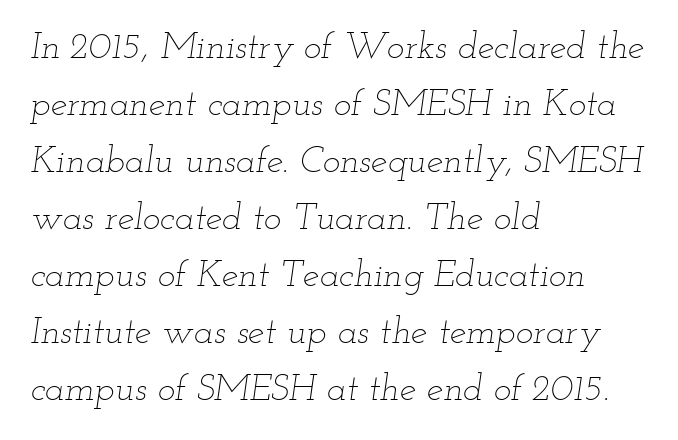
{"italic": "yes", "lean": "right", "slant_degrees": 12, "bold": "no", "weight": "thin", "width": "wide", "stroke_contrast": "low", "x_height": "small", "monospaced": "no", "underline": "no", "align": "left", "line_spacing": "normal", "line_spacing_ratio": 1.54, "letter_spacing": "normal", "letter_spacing_em": 0.0, "glyph_px": 37}
